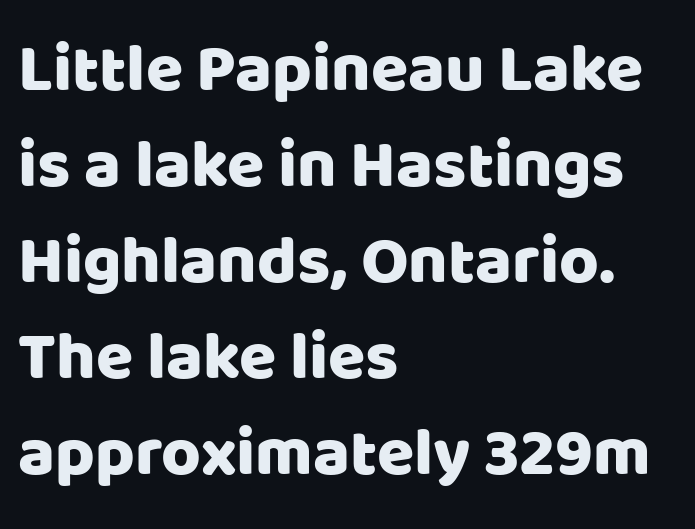
The image shows 68 px sans-serif type, upright; set left-aligned, normal line spacing (1.41x), normal letter spacing, not underlined; low stroke contrast and a large x-height.
